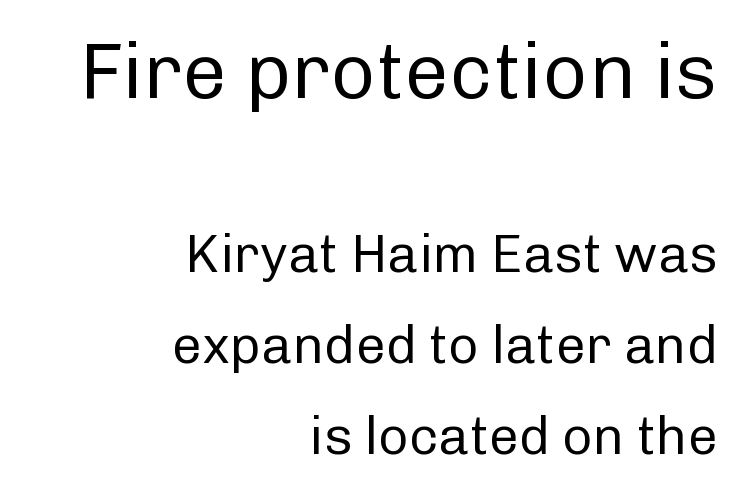
The image shows 79 px regular-weight sans-serif type, upright; set right-aligned, line spacing 1.72x, normal letter spacing, not underlined; the first (top) block is 1.49x larger; low stroke contrast and a medium x-height.
